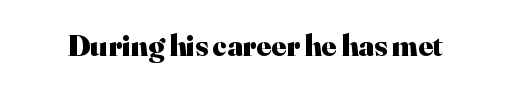
Glyph-to-glyph distance matches everyday printed text. The rendering uses natural spacing where letterforms have individual widths. Plain, unruled lines of type. Does the lettering tilt? It doesn't — this is upright.
